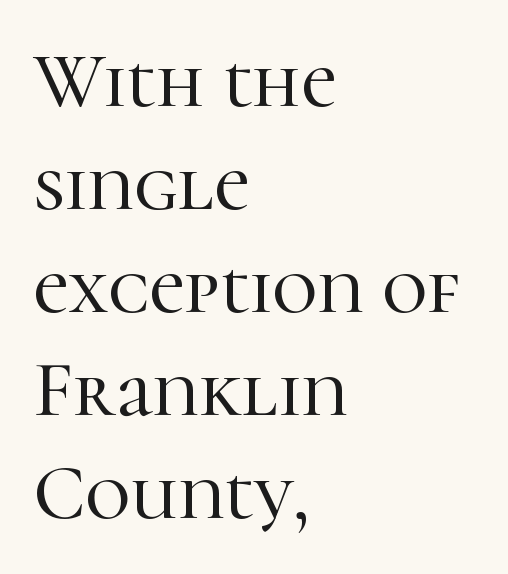
The image shows 78 px serif type, upright; set left-aligned, normal line spacing (1.32x), normal letter spacing, not underlined; high stroke contrast and a medium x-height.
